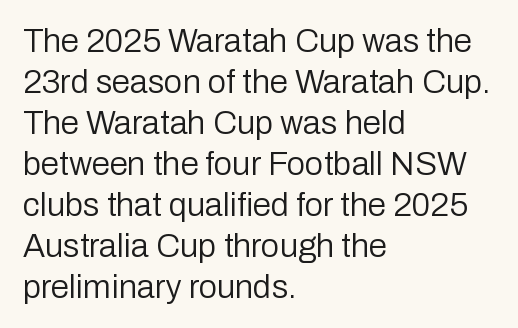
{"serif": "no", "italic": "no", "bold": "no", "weight": "regular", "width": "normal", "stroke_contrast": "low", "x_height": "medium", "monospaced": "no", "underline": "no", "align": "left", "line_spacing_ratio": 1.24, "letter_spacing": "normal", "letter_spacing_em": 0.0, "glyph_px": 33}
